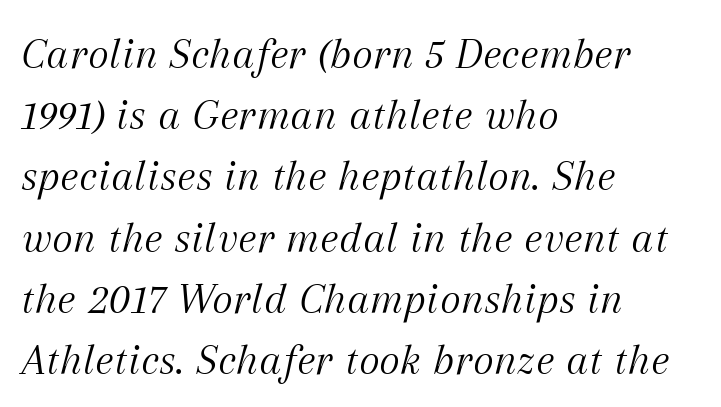
The image shows 45 px light serif type, italic (leaning right); set left-aligned, normal line spacing (1.36x), normal letter spacing, not underlined; medium stroke contrast and a medium x-height.
